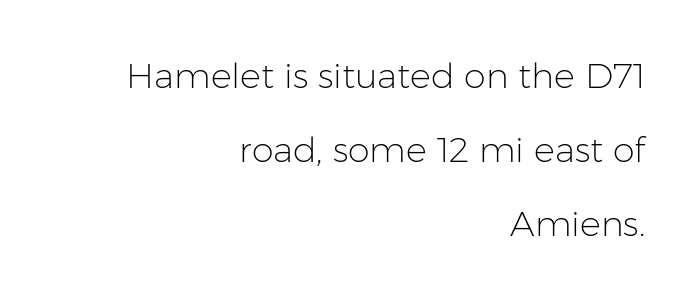
Q: Is the text bold? A: No.
Q: Is the text italic (slanted)? A: No, it is upright.
Q: Is the typeface a serif or a sans-serif typeface? A: Sans-serif.
Q: Is the text underlined? A: No.
Q: How is the paragraph aligned? A: Right-aligned.
Q: Is the spacing between letters normal or unusually wide? A: Normal.
Q: Is the spacing between lines tight, normal or loose? A: Loose.
Q: Width (condensed, normal, or wide)? A: Normal.
Q: Stroke contrast? A: Low.
Q: x-height? A: Medium.
Q: Monospaced? A: No.
